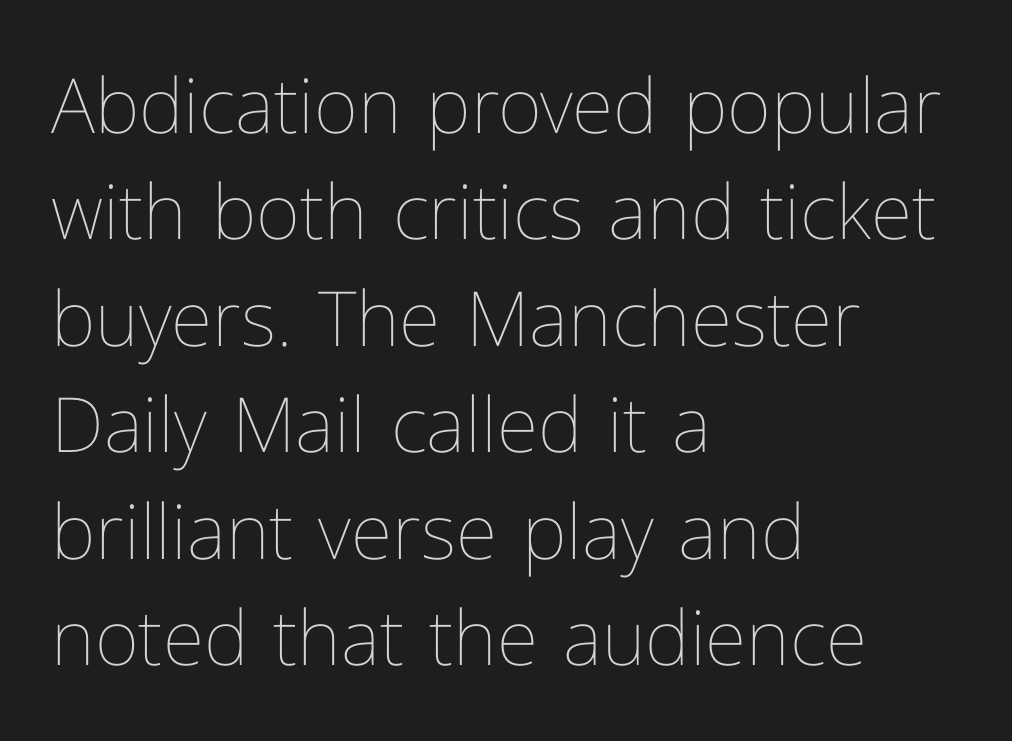
The image shows 76 px thin type, upright; set left-aligned, normal line spacing (1.4x), normal letter spacing, not underlined; low stroke contrast and a medium x-height.
